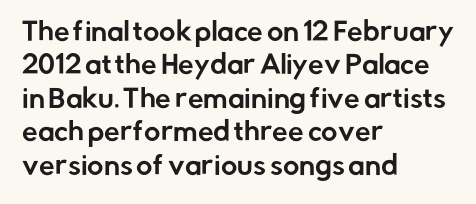
Q: Is the text italic (slanted)? A: No, it is upright.
Q: Is the text underlined? A: No.
Q: How is the paragraph aligned? A: Left-aligned.
Q: Is the spacing between letters normal or unusually wide? A: Normal.
Q: Is the spacing between lines tight, normal or loose? A: Normal.
